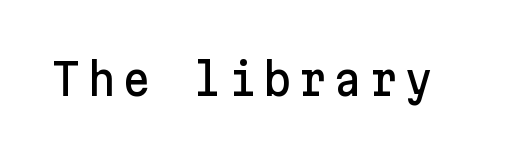
Check under the words: just untouched page. Classification — sans serif. Nope, not italic — everything's standing straight.
